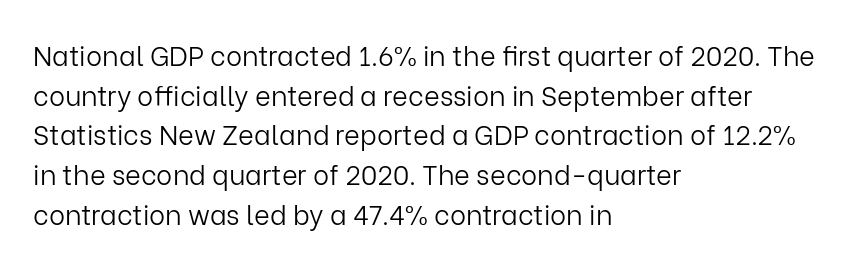
Notice how descenders clear the ascenders below comfortably — that's standard leading. Inter-character spacing is left at the font's built-in metrics. Bare-footed words on every line. The strokes are not fattened; the text isn't bold. A student would call this left alignment; a typographer would say flush left, rag right.
